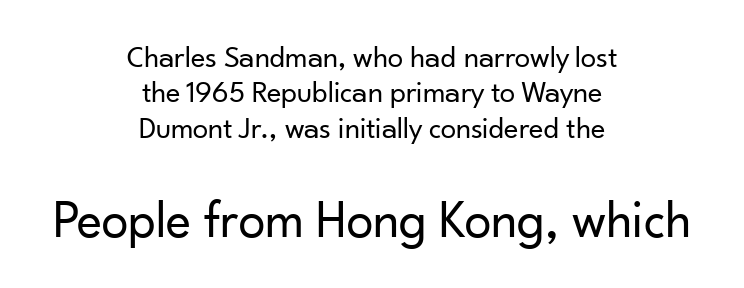
The typeface chosen for these lines omits serifs. This rendering leaves character spacing at its baseline value. The baseline area is clear. Horizontally, the lines are justified to the midpoint only.
